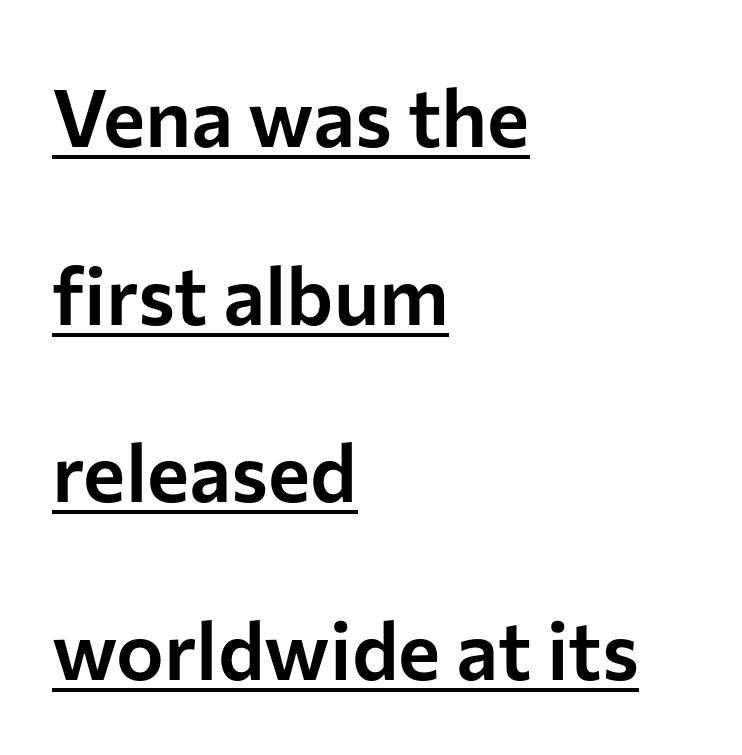
Q: Is the text italic (slanted)? A: No, it is upright.
Q: Is the typeface a serif or a sans-serif typeface? A: Sans-serif.
Q: Is the text underlined? A: Yes.
Q: How is the paragraph aligned? A: Left-aligned.
Q: Is the spacing between letters normal or unusually wide? A: Normal.
Q: Is the spacing between lines tight, normal or loose? A: Loose.
Q: Width (condensed, normal, or wide)? A: Normal.
Q: Stroke contrast? A: Low.
Q: x-height? A: Medium.
Q: Monospaced? A: No.
